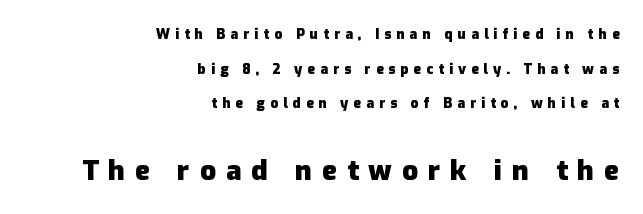
Q: Is the text bold? A: Yes.
Q: Is the text italic (slanted)? A: No, it is upright.
Q: Is the typeface a serif or a sans-serif typeface? A: Sans-serif.
Q: Is the text underlined? A: No.
Q: How is the paragraph aligned? A: Right-aligned.
Q: Is the spacing between letters normal or unusually wide? A: Unusually wide.
Q: Is the spacing between lines tight, normal or loose? A: Loose.
Q: Which block of text is set in a larger size, the first (top) or the second (bottom)? A: The second (bottom) one.
Q: Width (condensed, normal, or wide)? A: Normal.
Q: Stroke contrast? A: Low.
Q: x-height? A: Medium.
Q: Monospaced? A: No.
